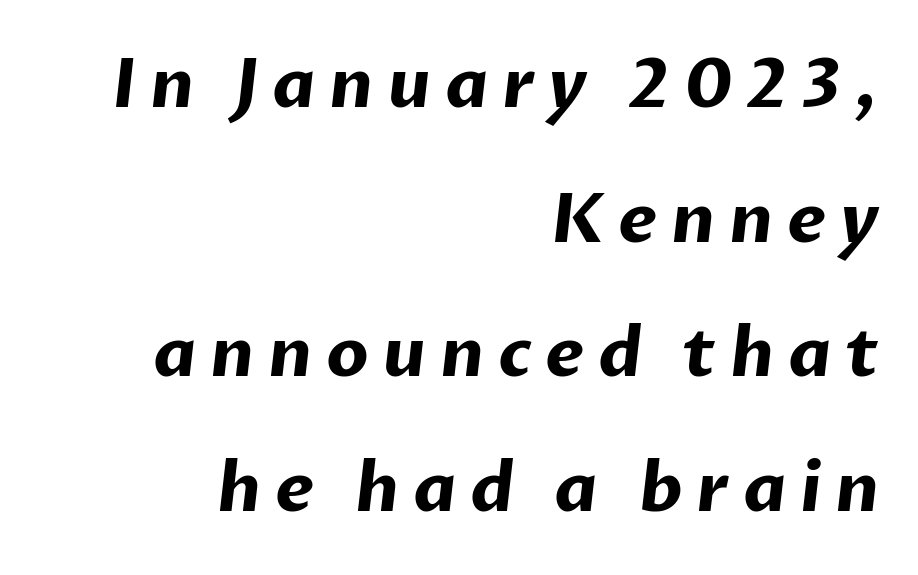
The image shows 68 px bold sans-serif type; set right-aligned, loose line spacing (1.98x), unusually wide letter spacing (+0.2 em), not underlined; low stroke contrast and a medium x-height.
